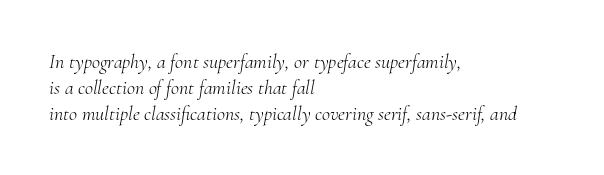
The image shows 20 px text type, italic (leaning right); set left-aligned, normal line spacing (1.29x), normal letter spacing, not underlined.
